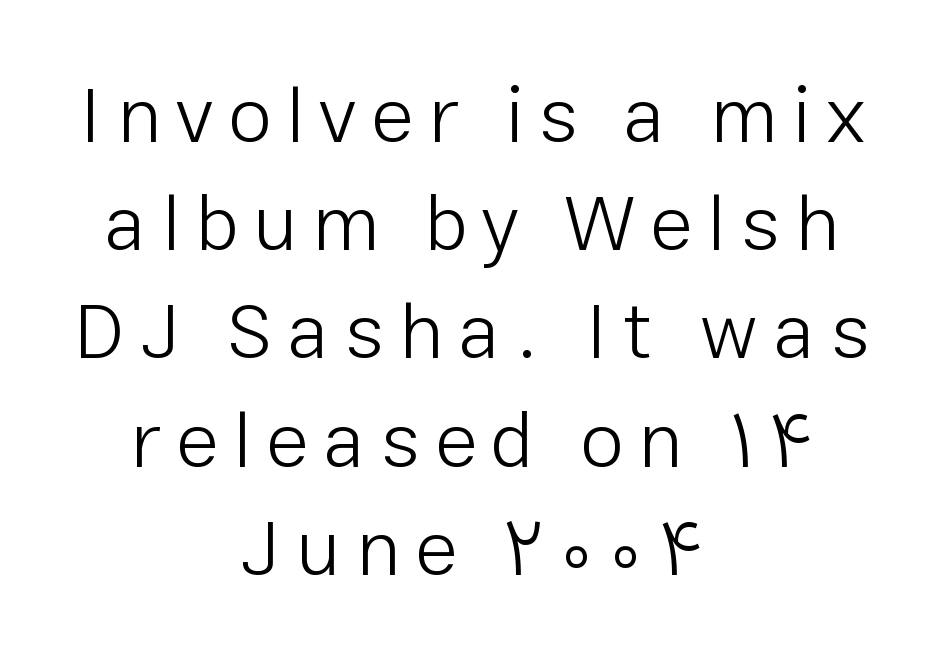
Q: Is the text bold? A: No.
Q: Is the text italic (slanted)? A: No, it is upright.
Q: Is the typeface a serif or a sans-serif typeface? A: Sans-serif.
Q: Is the text underlined? A: No.
Q: How is the paragraph aligned? A: Centered.
Q: Is the spacing between lines tight, normal or loose? A: Normal.
Q: Width (condensed, normal, or wide)? A: Normal.
Q: Stroke contrast? A: Low.
Q: x-height? A: Medium.
Q: Monospaced? A: No.
